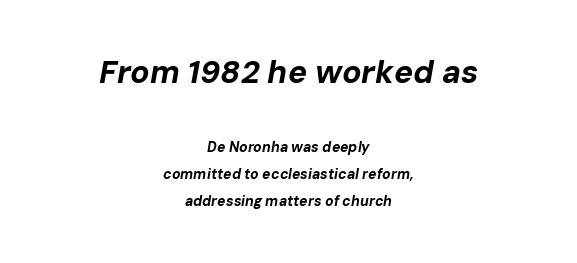
Compared with typical body copy, the letter spacing here is the same. The letters advance in unequal steps, a hallmark of proportional type. Slant detected: the letters are inclined. The letters are bold, with thick, heavy strokes. Two sizes are in play, and the larger belongs to the first block.
